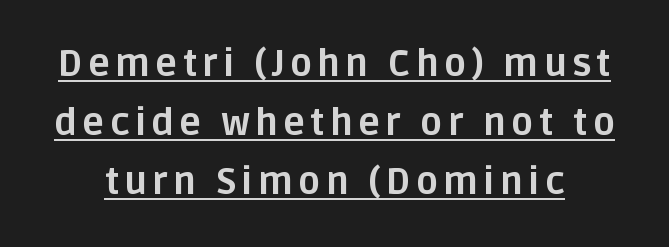
{"serif": "no", "italic": "no", "bold": "yes", "weight": "bold", "width": "normal", "stroke_contrast": "low", "x_height": "large", "monospaced": "no", "underline": "yes", "line_spacing": "normal", "line_spacing_ratio": 1.6, "glyph_px": 37}
